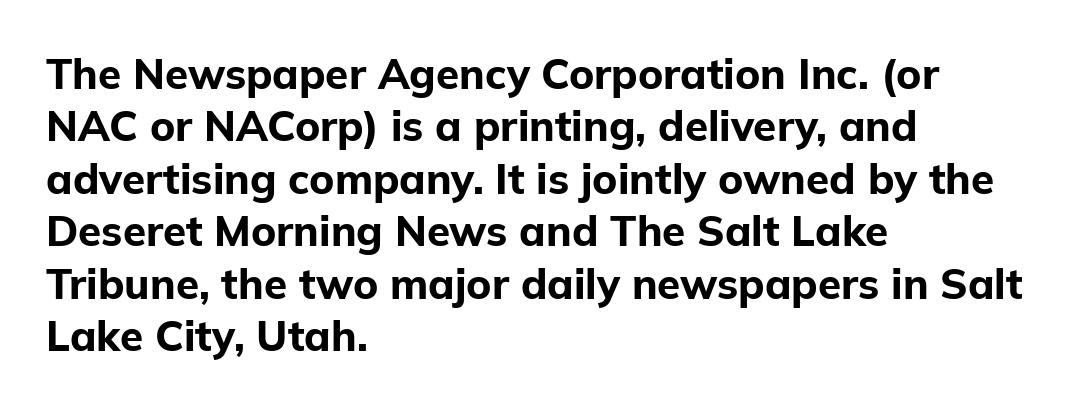
{"serif": "no", "italic": "no", "bold": "yes", "weight": "bold", "width": "normal", "stroke_contrast": "low", "x_height": "medium", "monospaced": "no", "underline": "no", "align": "left", "line_spacing": "normal", "line_spacing_ratio": 1.25, "letter_spacing": "normal", "letter_spacing_em": 0.0, "glyph_px": 42}
